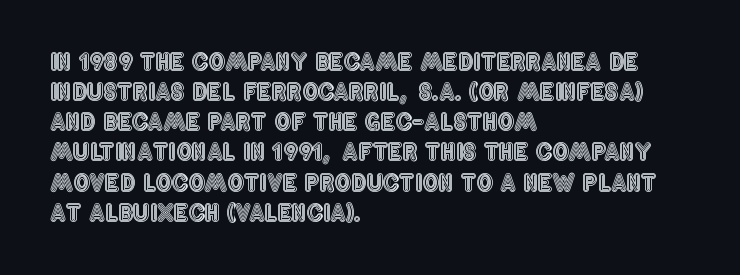
Q: Is the text italic (slanted)? A: No, it is upright.
Q: Is the text underlined? A: No.
Q: How is the paragraph aligned? A: Left-aligned.
Q: Is the spacing between letters normal or unusually wide? A: Normal.
Q: Is the spacing between lines tight, normal or loose? A: Normal.
